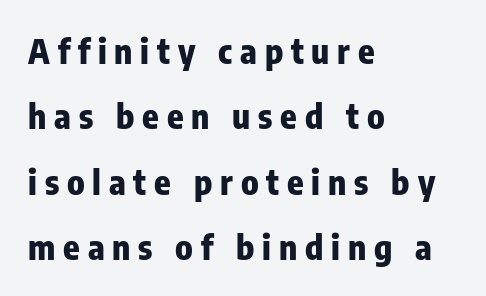
Q: Is the text bold? A: Yes.
Q: Is the text italic (slanted)? A: No, it is upright.
Q: Is the typeface a serif or a sans-serif typeface? A: Sans-serif.
Q: Is the text underlined? A: No.
Q: How is the paragraph aligned? A: Left-aligned.
Q: Is the spacing between letters normal or unusually wide? A: Unusually wide.
Q: Is the spacing between lines tight, normal or loose? A: Loose.
Q: Width (condensed, normal, or wide)? A: Condensed.
Q: Stroke contrast? A: Low.
Q: x-height? A: Medium.
Q: Monospaced? A: No.
